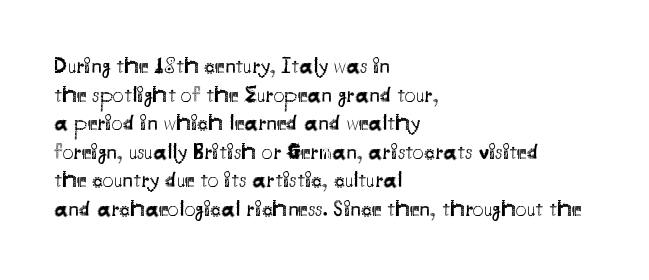
The image shows 22 px text type, upright; set left-aligned, normal line spacing (1.3x), normal letter spacing, not underlined.
